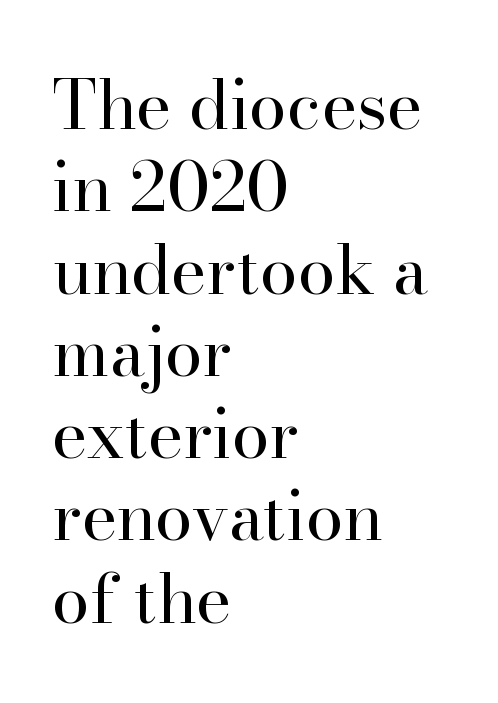
Q: Is the text bold? A: No.
Q: Is the text italic (slanted)? A: No, it is upright.
Q: Is the typeface a serif or a sans-serif typeface? A: Serif.
Q: Is the text underlined? A: No.
Q: How is the paragraph aligned? A: Left-aligned.
Q: Is the spacing between letters normal or unusually wide? A: Normal.
Q: Width (condensed, normal, or wide)? A: Normal.
Q: Stroke contrast? A: High.
Q: x-height? A: Small.
Q: Monospaced? A: No.
